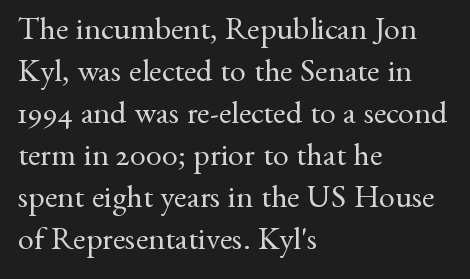
Q: Is the text bold? A: No.
Q: Is the text italic (slanted)? A: No, it is upright.
Q: Is the typeface a serif or a sans-serif typeface? A: Serif.
Q: Is the text underlined? A: No.
Q: How is the paragraph aligned? A: Left-aligned.
Q: Is the spacing between letters normal or unusually wide? A: Normal.
Q: Is the spacing between lines tight, normal or loose? A: Normal.
Q: Width (condensed, normal, or wide)? A: Normal.
Q: Stroke contrast? A: Medium.
Q: x-height? A: Small.
Q: Monospaced? A: No.
